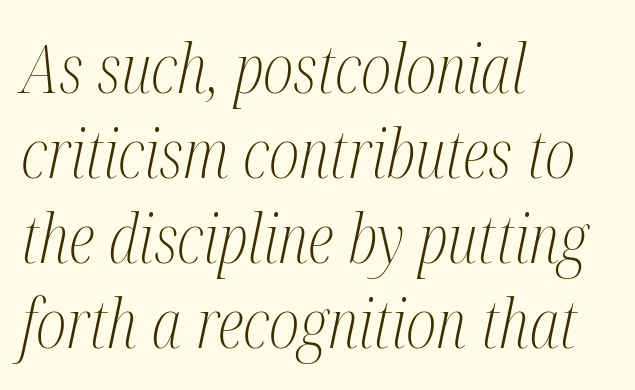
The image shows 67 px light, condensed serif type, italic (leaning right); set left-aligned, normal line spacing (1.27x), normal letter spacing, not underlined; medium stroke contrast and a medium x-height.
